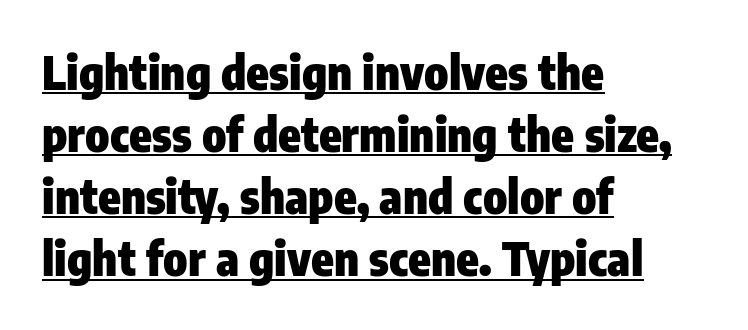
Check the space under the baseline: a stroke is drawn there. Honestly, the row spacing looks completely unremarkable. Unlike italic type, these characters show no tilt at all. Note: no serifs on the glyphs.
